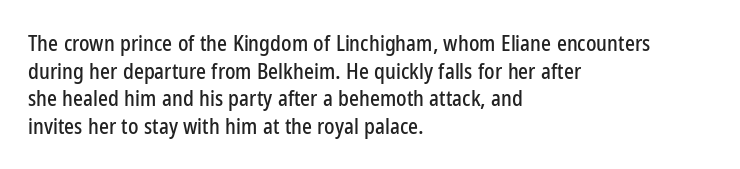
The image shows 21 px text type, upright; set left-aligned, normal line spacing (1.31x), normal letter spacing, not underlined.
